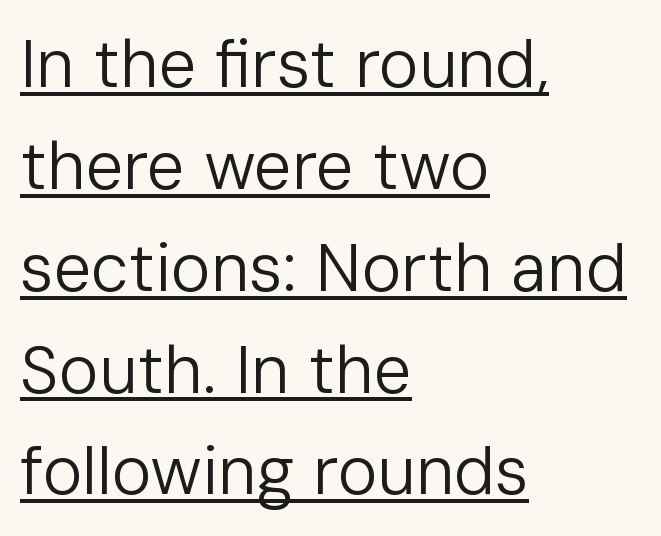
Looks like someone drew a line under every word here. In terms of posture, this sample is upright. Type style note: lacks serifs. Each letter keeps its own natural width here, so spacing adapts to shape. Caption: face not bold, strokes unweighted.
